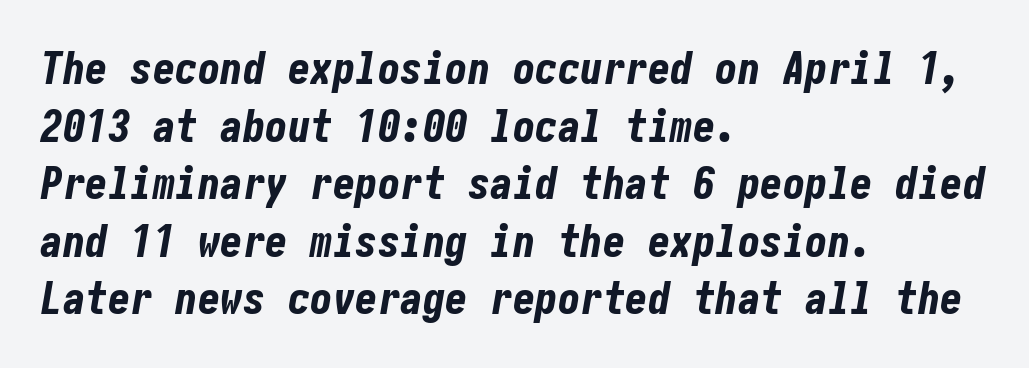
{"italic": "yes", "lean": "right", "slant_degrees": 10, "bold": "yes", "weight": "bold", "width": "condensed", "stroke_contrast": "low", "x_height": "medium", "underline": "no", "align": "left", "line_spacing": "normal", "line_spacing_ratio": 1.28, "letter_spacing": "normal", "letter_spacing_em": 0.0, "glyph_px": 45}
